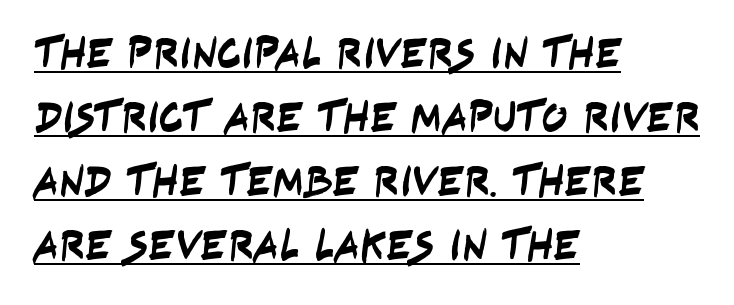
The space between consecutive lines is moderate. The sample's only ornament is a line tracing under the words. The passage shown is typed in a proportional face where columns would drift. The type is set solid horizontally, with unmodified tracking. Unlike a traditional serif, this face leaves its strokes unadorned.
